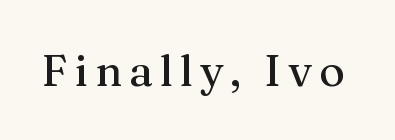
The image shows 44 px serif type, upright; set not underlined; medium stroke contrast and a medium x-height.
